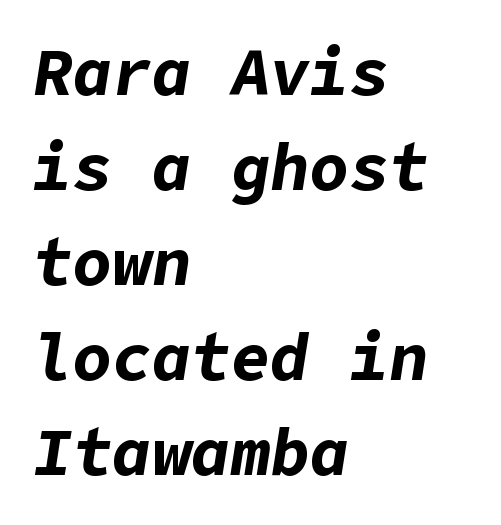
Its strokes are broad and dark, the hallmark of bold type. Honestly, there is no underline to notice here at all. This sample is left-justified, so line endings fall wherever the words run out. What stands out about the letter spacing? Nothing — it is the standard amount. Slant detected: the letters are inclined. Each new line begins a customary step beneath the previous one.
